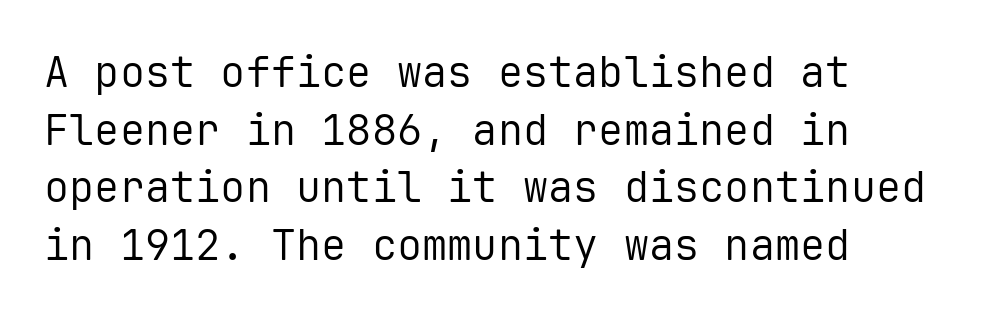
Is this a fixed-width face? Yes — each glyph sits in an identical cell. The horizontal fit of the characters is conventional and even. Ascenders rise straight up at ninety degrees. The typesetting does not lean heavy: it is not bold. These lines are composed in type without serifs. One glance says typical: line gaps are just what's usual.
